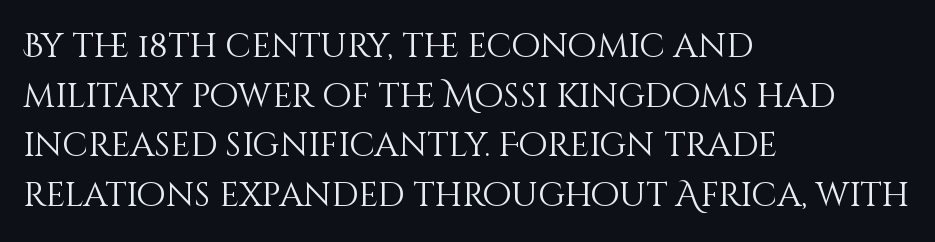
{"italic": "no", "bold": "no", "weight": "light", "width": "normal", "stroke_contrast": "medium", "x_height": "large", "monospaced": "no", "underline": "no", "align": "left", "line_spacing": "normal", "line_spacing_ratio": 1.46, "letter_spacing": "normal", "letter_spacing_em": 0.0, "glyph_px": 34}
